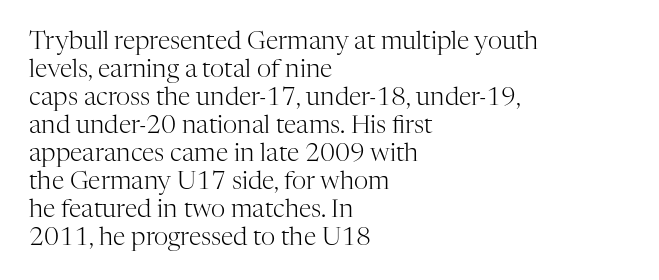
{"italic": "no", "bold": "no", "underline": "no", "align": "left", "line_spacing": "tight", "line_spacing_ratio": 1.12, "letter_spacing": "normal", "letter_spacing_em": 0.0, "glyph_px": 25}
